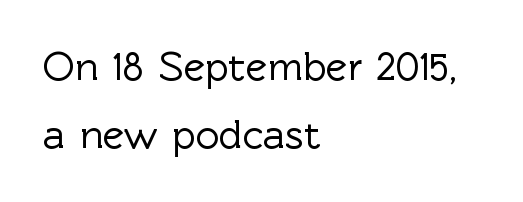
The image shows 41 px sans-serif type, upright; set left-aligned, normal line spacing (1.67x), normal letter spacing, not underlined; a medium x-height.
